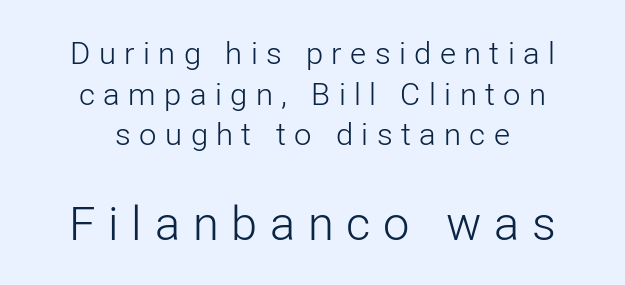
The image shows 47 px light sans-serif type, upright; set centered, normal line spacing (1.31x), unusually wide letter spacing (+0.27 em), not underlined; the second (bottom) block is 1.52x larger; low stroke contrast and a medium x-height.
